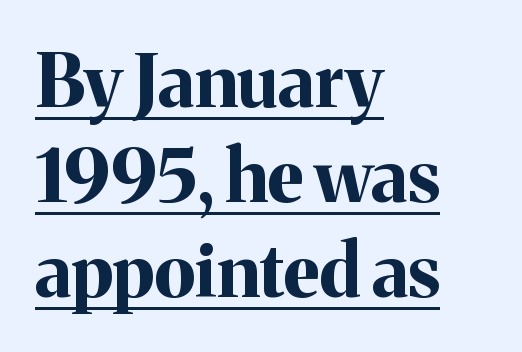
{"serif": "yes", "italic": "no", "bold": "yes", "weight": "bold", "width": "normal", "stroke_contrast": "medium", "x_height": "medium", "monospaced": "no", "underline": "yes", "align": "left", "line_spacing": "normal", "line_spacing_ratio": 1.3, "letter_spacing": "normal", "letter_spacing_em": 0.0, "glyph_px": 73}
